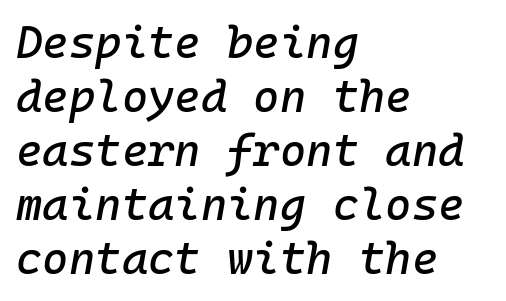
The image shows 45 px text type, italic (leaning right), monospaced; set left-aligned, line spacing 1.2x, normal letter spacing, not underlined; low stroke contrast and a medium x-height.
